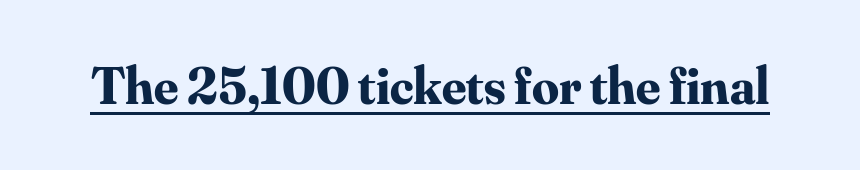
{"serif": "yes", "italic": "no", "bold": "yes", "weight": "bold", "width": "normal", "stroke_contrast": "medium", "x_height": "small", "monospaced": "no", "underline": "yes", "letter_spacing": "normal", "letter_spacing_em": 0.0, "glyph_px": 53}
